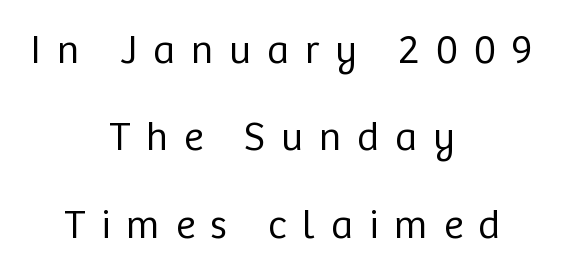
The image shows 41 px regular-weight sans-serif type, upright; set centered, loose line spacing (2.13x), unusually wide letter spacing (+0.39 em), not underlined; low stroke contrast and a medium x-height.
